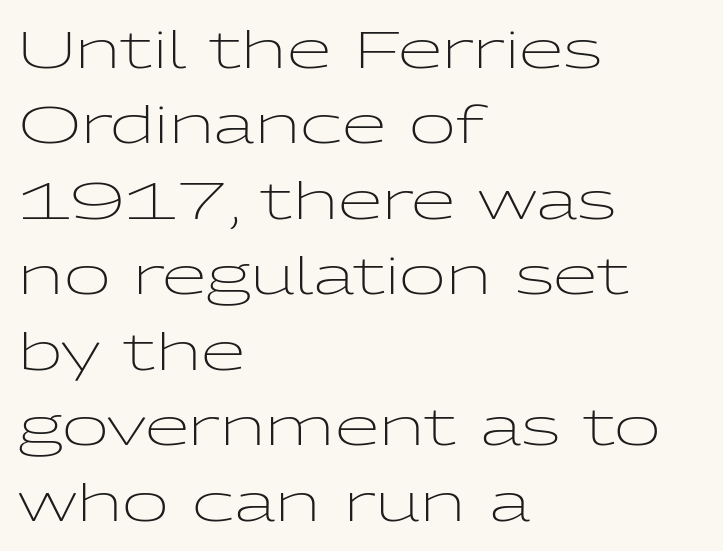
{"serif": "no", "italic": "no", "bold": "no", "weight": "light", "width": "wide", "stroke_contrast": "low", "x_height": "medium", "monospaced": "no", "underline": "no", "align": "left", "line_spacing": "normal", "line_spacing_ratio": 1.48, "letter_spacing": "normal", "letter_spacing_em": 0.0, "glyph_px": 51}
